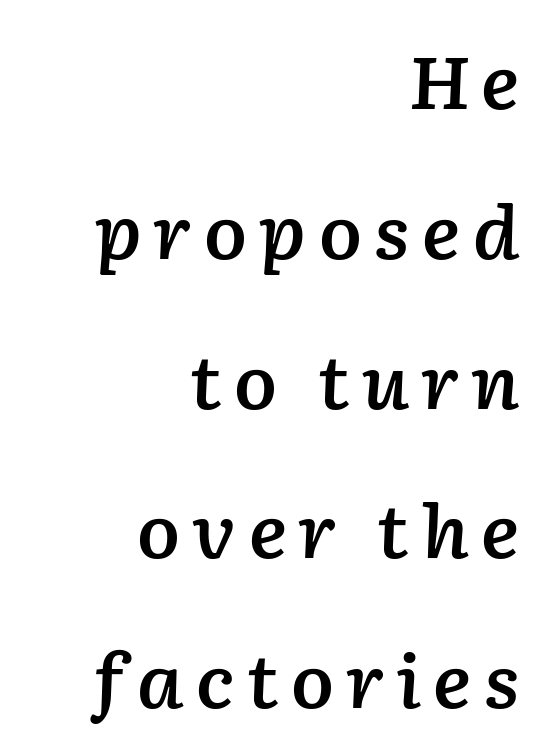
{"italic": "yes", "lean": "right", "slant_degrees": 2, "bold": "semi", "weight": "semibold", "width": "normal", "stroke_contrast": "low", "x_height": "medium", "monospaced": "no", "underline": "no", "align": "right", "line_spacing": "loose", "line_spacing_ratio": 2.08, "glyph_px": 72}
